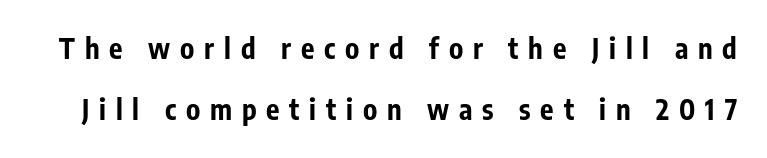
{"serif": "no", "italic": "no", "bold": "yes", "weight": "bold", "width": "condensed", "stroke_contrast": "low", "x_height": "medium", "monospaced": "no", "underline": "no", "line_spacing": "loose", "line_spacing_ratio": 2.18, "letter_spacing": "wide", "letter_spacing_em": 0.35, "glyph_px": 28}
